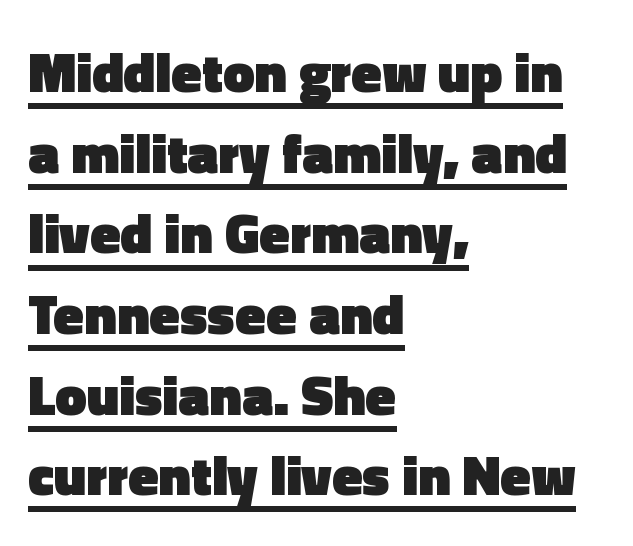
{"serif": "no", "italic": "no", "bold": "yes", "weight": "heavy", "width": "normal", "x_height": "medium", "monospaced": "no", "underline": "yes", "align": "left", "line_spacing": "normal", "line_spacing_ratio": 1.44, "letter_spacing": "normal", "letter_spacing_em": 0.0, "glyph_px": 56}
